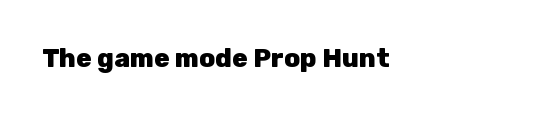
Only glyphs here, with clear space below each row. Rendered with straight, roman letterforms. The glyphs have the mass of a bold cut. Observe the ordinary spacing: letters are neighbours, not strangers.
